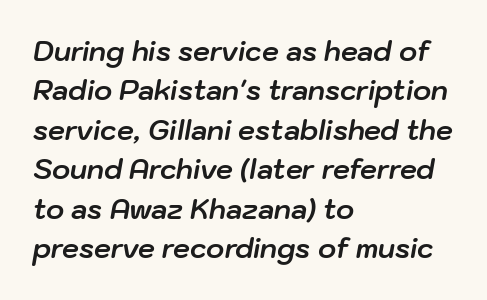
{"italic": "yes", "lean": "right", "slant_degrees": 10, "bold": "yes", "underline": "no", "align": "left", "line_spacing": "normal", "line_spacing_ratio": 1.46, "letter_spacing": "normal", "letter_spacing_em": 0.0, "glyph_px": 27}
